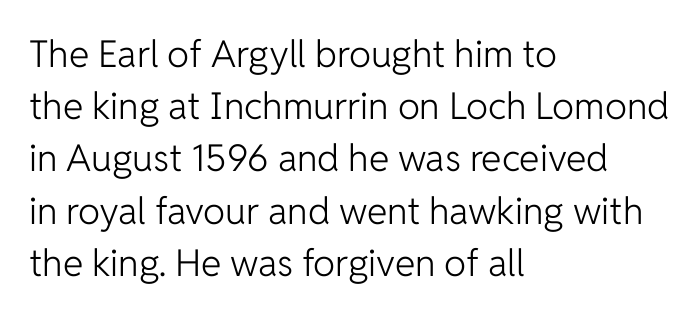
{"serif": "no", "italic": "no", "bold": "no", "weight": "light", "width": "normal", "stroke_contrast": "low", "x_height": "medium", "monospaced": "no", "underline": "no", "align": "left", "line_spacing": "normal", "line_spacing_ratio": 1.41, "letter_spacing": "normal", "letter_spacing_em": 0.0, "glyph_px": 37}
